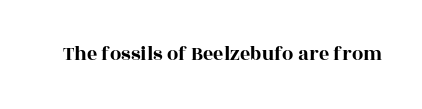
These lines keep a tight, regular rhythm from letter to letter. Unmarked baselines from the first word to the last. Italic: no, the glyphs are upright roman.
